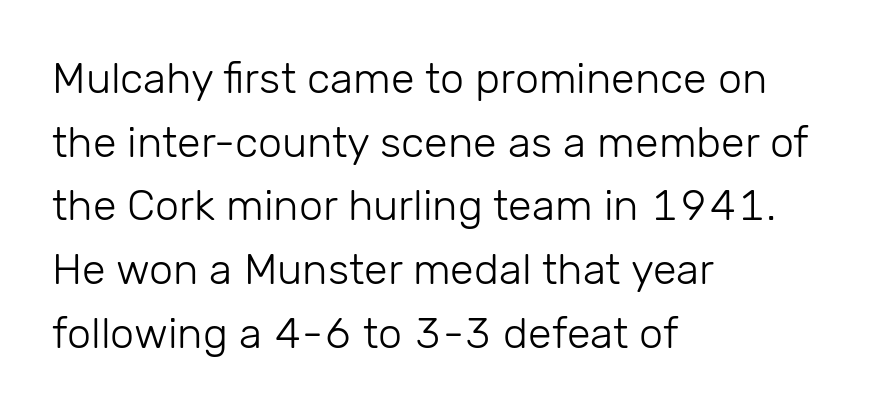
{"serif": "no", "italic": "no", "bold": "no", "weight": "light", "width": "normal", "stroke_contrast": "low", "x_height": "medium", "monospaced": "no", "underline": "no", "align": "left", "line_spacing": "normal", "line_spacing_ratio": 1.48, "letter_spacing": "normal", "letter_spacing_em": 0.0, "glyph_px": 43}
